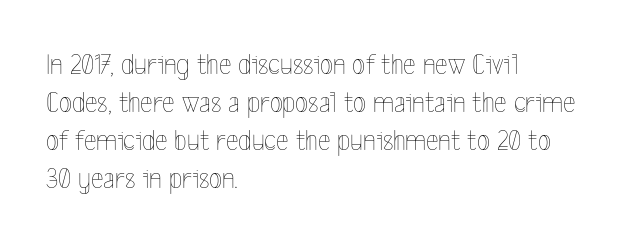
Summary of weight: not heavy and not bold. This sample has the flowing, uneven cadence of proportional lettering. No word sits above an underline. The line-height multiplier appears to be the usual default. Teacher's note: observe the even left margin — that is flush-left alignment.
